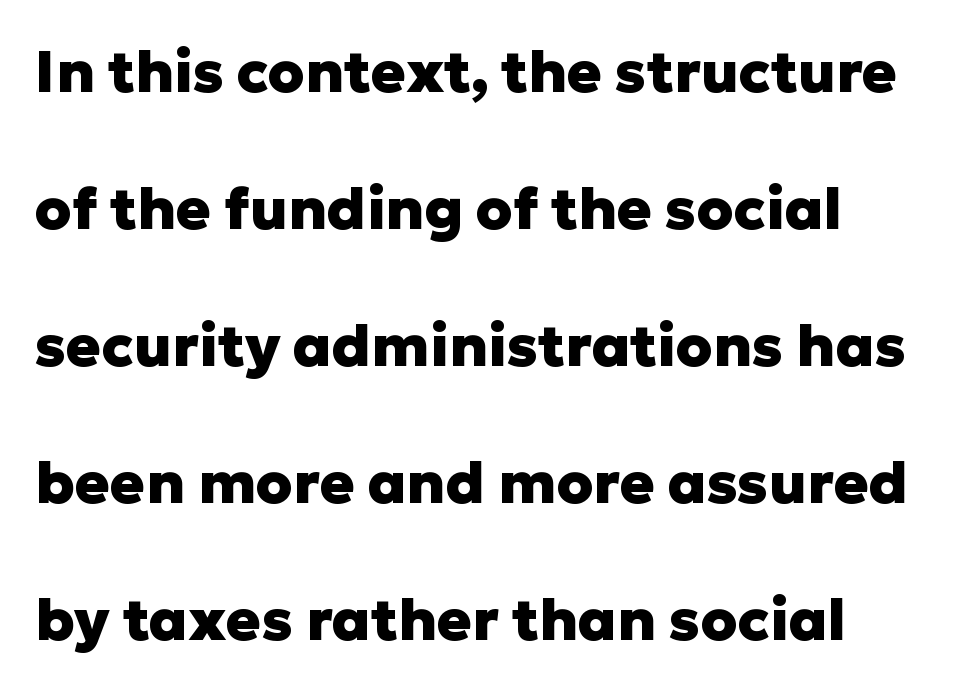
Default kerning and tracking; the words read as compact shapes. Rows of type keep a wide berth in the vertical direction. Typographically, this falls in the sans-serif category. Weight check: bold — yes, fully. The letters stand straight up with perfectly vertical stems.
